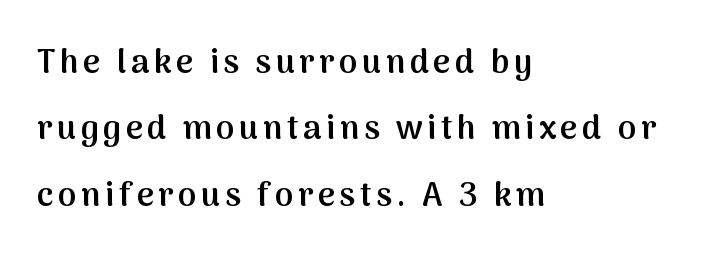
Q: Is the text bold? A: Semi-bold.
Q: Is the text italic (slanted)? A: No, it is upright.
Q: Is the typeface a serif or a sans-serif typeface? A: Sans-serif.
Q: Is the text underlined? A: No.
Q: How is the paragraph aligned? A: Left-aligned.
Q: Is the spacing between lines tight, normal or loose? A: Loose.
Q: Width (condensed, normal, or wide)? A: Normal.
Q: Stroke contrast? A: Medium.
Q: x-height? A: Medium.
Q: Monospaced? A: No.
